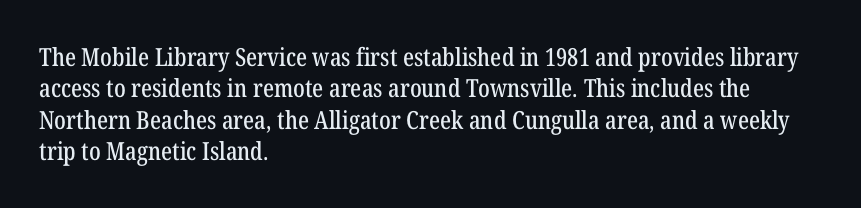
Q: Is the text italic (slanted)? A: No, it is upright.
Q: Is the text underlined? A: No.
Q: How is the paragraph aligned? A: Left-aligned.
Q: Is the spacing between letters normal or unusually wide? A: Normal.
Q: Is the spacing between lines tight, normal or loose? A: Normal.
